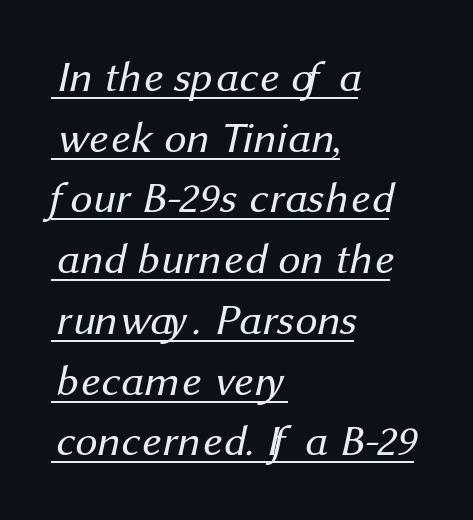
{"serif": "no", "bold": "no", "weight": "regular", "width": "normal", "stroke_contrast": "medium", "x_height": "medium", "monospaced": "no", "underline": "yes", "align": "left", "line_spacing": "normal", "line_spacing_ratio": 1.38, "letter_spacing": "normal", "letter_spacing_em": 0.0, "glyph_px": 44}
